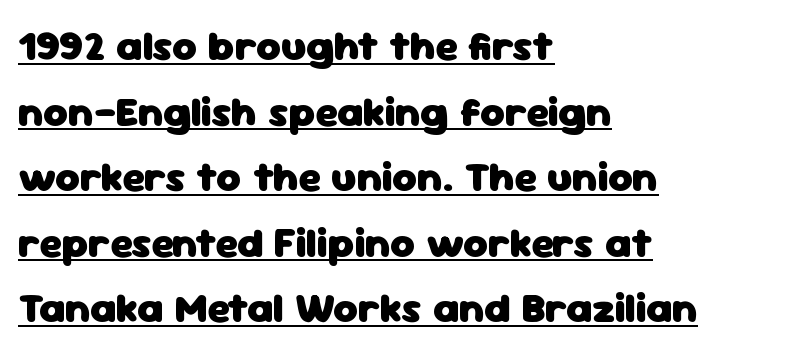
A full-strength bold gives these letters their thick strokes. Which margin do the lines hug? The left one — the right edge is uneven. Do the letters lean? They stand straight. The passage shown is typeset with a sans-serif family. A rule runs beneath these lines of type.
